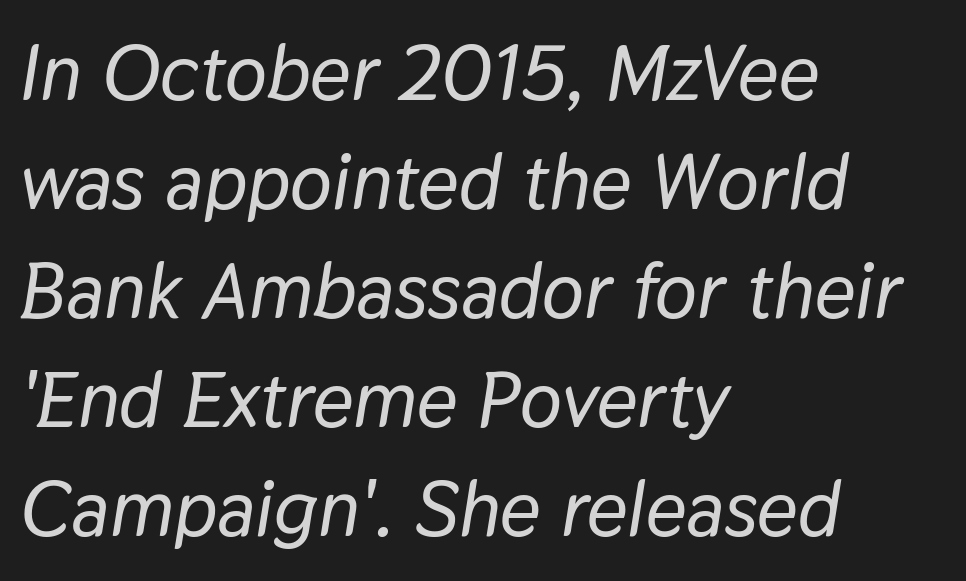
{"italic": "yes", "lean": "right", "slant_degrees": 9, "width": "normal", "stroke_contrast": "low", "x_height": "medium", "monospaced": "no", "underline": "no", "align": "left", "line_spacing": "normal", "line_spacing_ratio": 1.38, "letter_spacing": "normal", "letter_spacing_em": 0.0, "glyph_px": 79}
